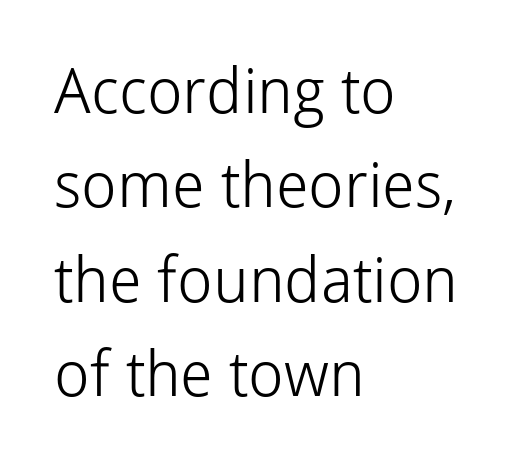
Has an underline been added? It has not. Caption: standard tracking, unaltered. The type family on display is of the sans-serif kind. If you drew a line through each stem, it would be perfectly vertical.
